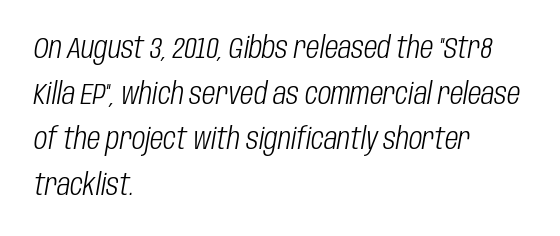
{"italic": "yes", "lean": "right", "slant_degrees": 10, "bold": "no", "weight": "light", "width": "condensed", "stroke_contrast": "low", "x_height": "large", "monospaced": "no", "underline": "no", "align": "left", "line_spacing": "normal", "line_spacing_ratio": 1.57, "letter_spacing": "normal", "letter_spacing_em": 0.0, "glyph_px": 29}
